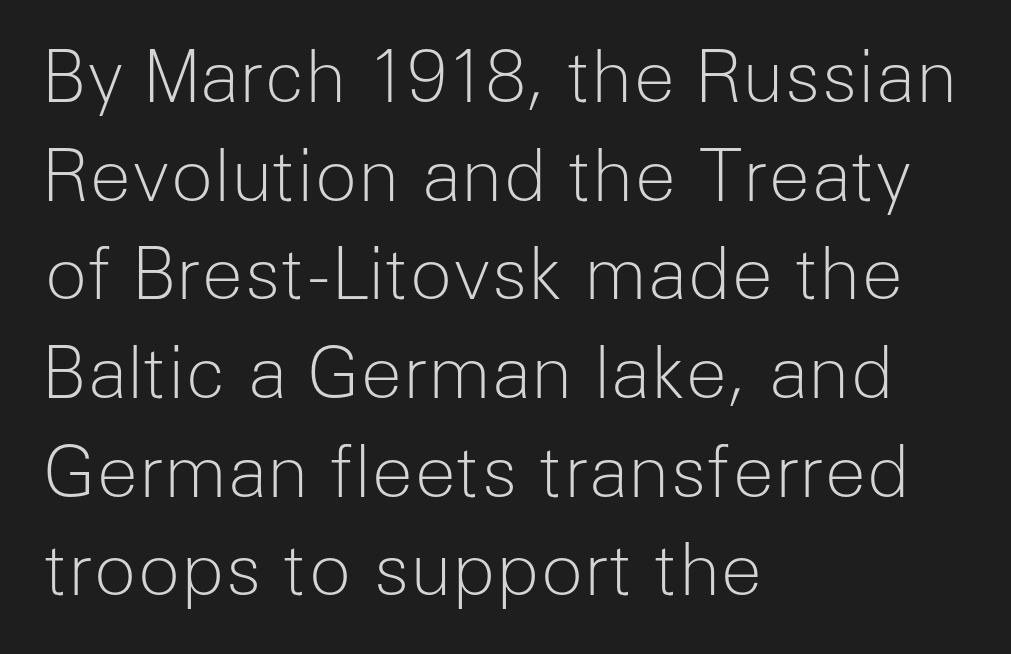
No italicization has been applied; the sample stays upright. Interline gaps are of average width in this sample. These lines are composed in type without serifs. The area under the type is left untouched. Is the letter spacing exaggerated? No — it looks like the ordinary default. Horizontally, the lines are justified to the leading edge only.
